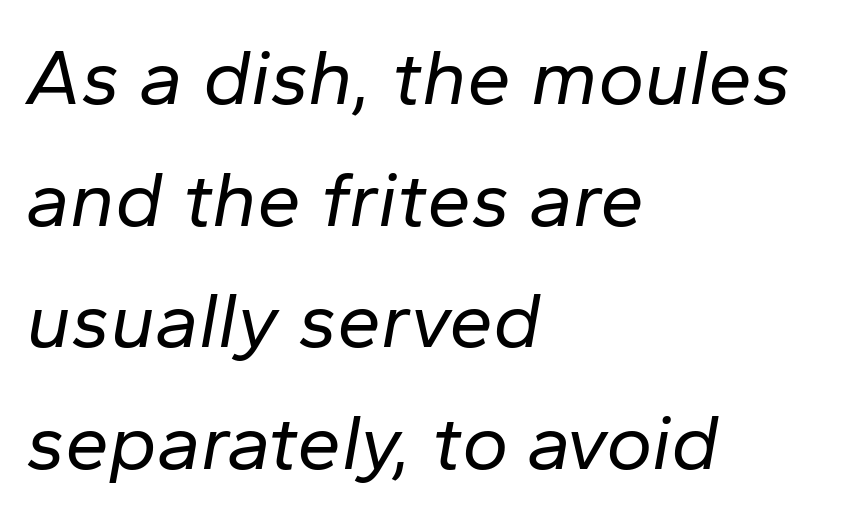
Q: Is the text bold? A: No.
Q: Is the text italic (slanted)? A: Yes, it leans right by about 10 degrees.
Q: Is the text underlined? A: No.
Q: How is the paragraph aligned? A: Left-aligned.
Q: Is the spacing between letters normal or unusually wide? A: Normal.
Q: Is the spacing between lines tight, normal or loose? A: Normal.
Q: Width (condensed, normal, or wide)? A: Normal.
Q: Stroke contrast? A: Low.
Q: x-height? A: Medium.
Q: Monospaced? A: No.
